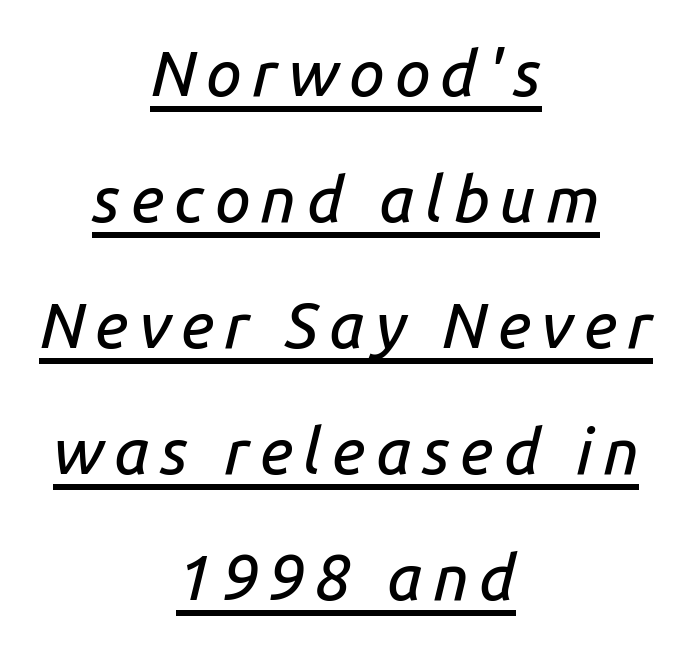
Short and long lines alike share a common midpoint. The letters advance in unequal steps, a hallmark of proportional type. Rows of type keep a wide berth in the vertical direction. Quick note: italic. What decoration does the sample have? An underline.
